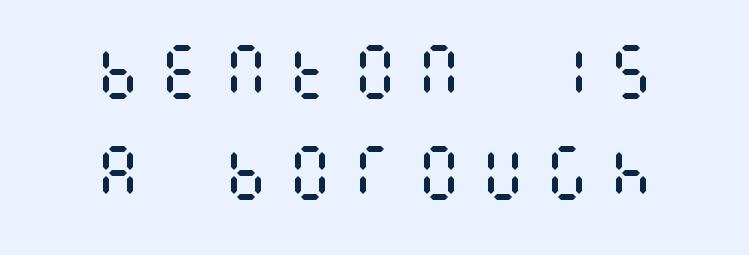
Q: Is the text bold? A: No.
Q: Is the text italic (slanted)? A: No, it is upright.
Q: Is the text underlined? A: No.
Q: How is the paragraph aligned? A: Centered.
Q: Is the spacing between letters normal or unusually wide? A: Unusually wide.
Q: Is the spacing between lines tight, normal or loose? A: Normal.
Q: Width (condensed, normal, or wide)? A: Condensed.
Q: Stroke contrast? A: Medium.
Q: x-height? A: Large.
